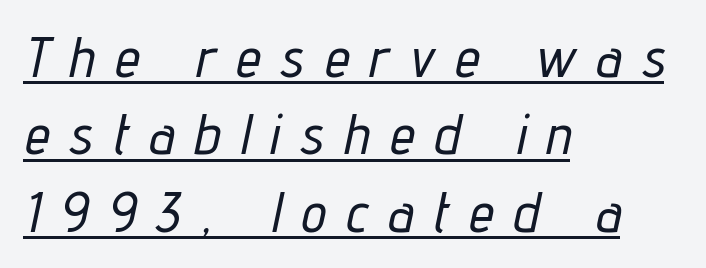
The image shows 56 px condensed type, italic (leaning right); set left-aligned, normal line spacing (1.38x), unusually wide letter spacing (+0.37 em), underlined; low stroke contrast and a medium x-height.
